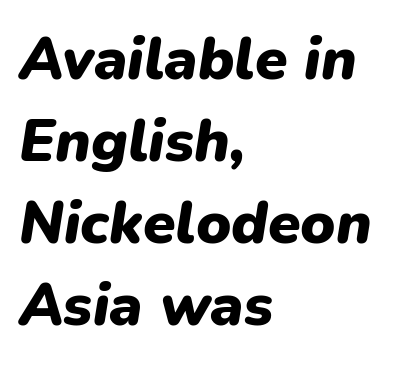
Q: Is the text bold? A: Yes.
Q: Is the text italic (slanted)? A: Yes, it leans right by about 9 degrees.
Q: Is the text underlined? A: No.
Q: How is the paragraph aligned? A: Left-aligned.
Q: Is the spacing between letters normal or unusually wide? A: Normal.
Q: Is the spacing between lines tight, normal or loose? A: Normal.
Q: Width (condensed, normal, or wide)? A: Normal.
Q: Stroke contrast? A: Low.
Q: x-height? A: Medium.
Q: Monospaced? A: No.
